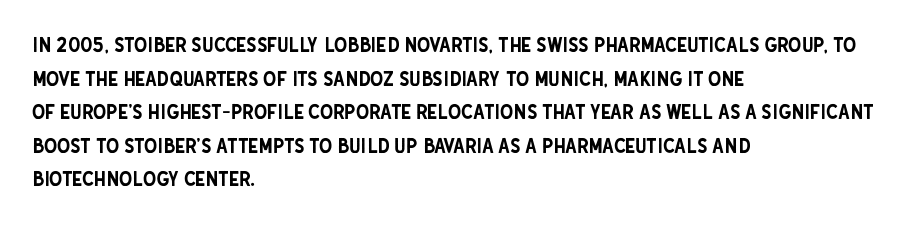
{"italic": "no", "underline": "no", "align": "left", "line_spacing": "normal", "line_spacing_ratio": 1.6, "letter_spacing": "normal", "letter_spacing_em": 0.0, "glyph_px": 21}
